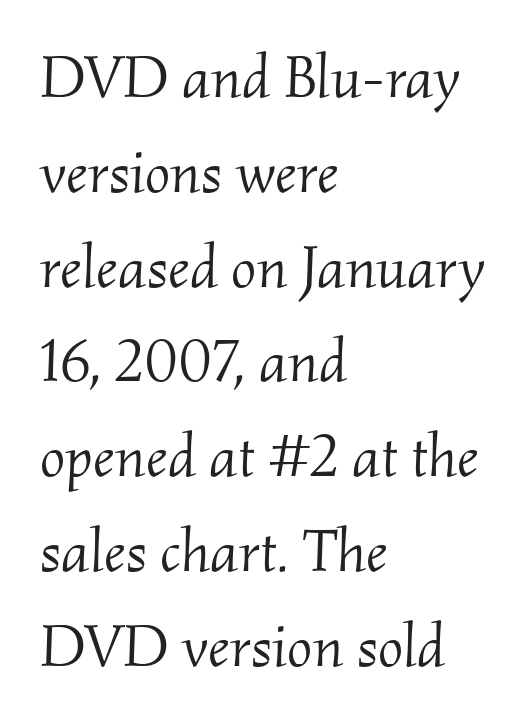
The image shows 60 px light serif type, italic (leaning right); set left-aligned, normal line spacing (1.58x), normal letter spacing, not underlined; medium stroke contrast and a small x-height.
